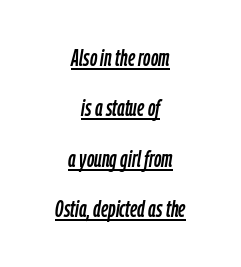
{"italic": "yes", "lean": "right", "slant_degrees": 9, "underline": "yes", "align": "center", "line_spacing": "loose", "line_spacing_ratio": 2.19, "letter_spacing": "normal", "letter_spacing_em": 0.0, "glyph_px": 23}
